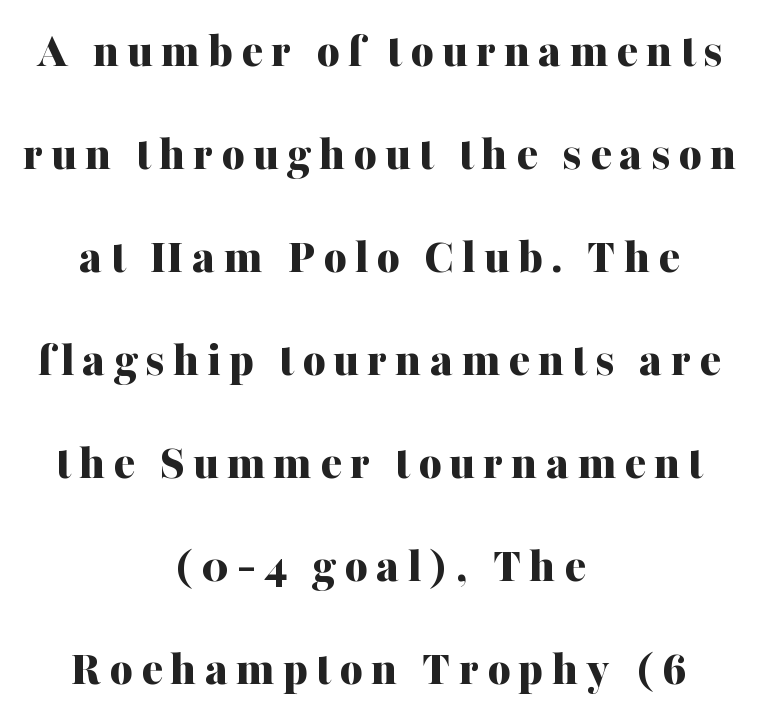
The image shows 50 px bold serif type, upright; set centered, loose line spacing (2.06x), not underlined; medium stroke contrast and a medium x-height.
